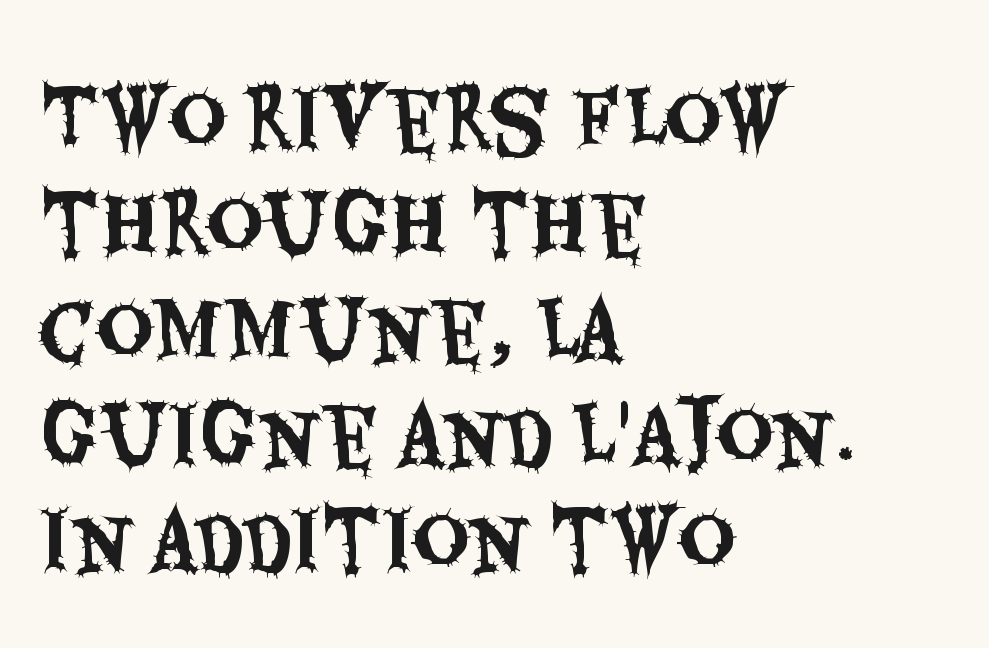
The image shows 78 px condensed sans-serif type, upright; set left-aligned, normal line spacing (1.35x), normal letter spacing, not underlined; medium stroke contrast and a large x-height.
